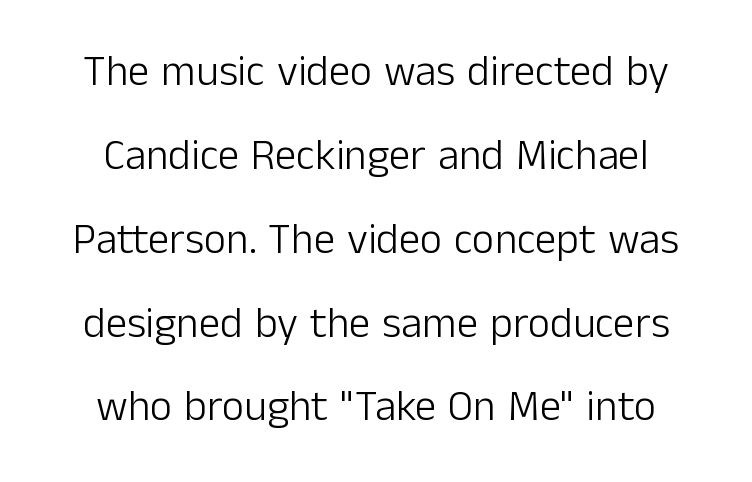
{"serif": "no", "italic": "no", "bold": "no", "weight": "light", "width": "normal", "stroke_contrast": "low", "x_height": "medium", "monospaced": "no", "underline": "no", "align": "center", "line_spacing": "loose", "line_spacing_ratio": 1.95, "letter_spacing": "normal", "letter_spacing_em": 0.0, "glyph_px": 43}
